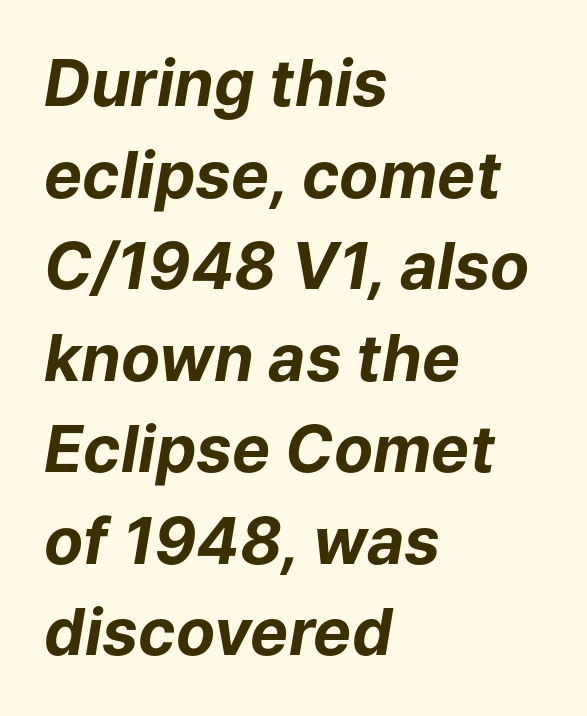
Inter-character spacing is left at the font's built-in metrics. A clean baseline with only descenders dipping below it. Leftover space on each line is placed entirely after the last word. Do the characters align in a grid? No, the font is proportional.
